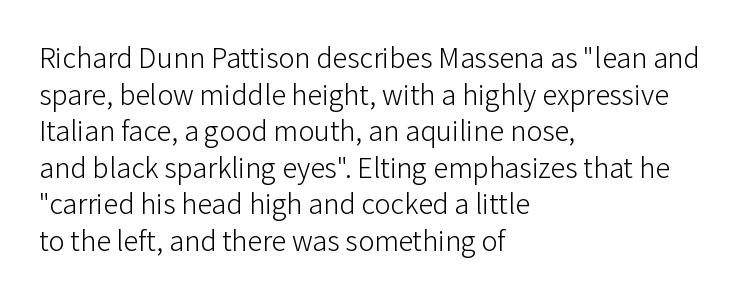
The image shows 30 px light sans-serif type, upright; set left-aligned, line spacing 1.22x, normal letter spacing, not underlined; low stroke contrast and a medium x-height.
